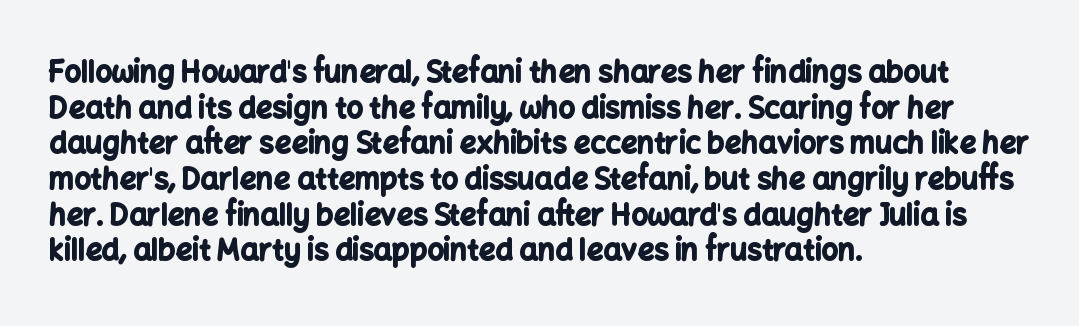
The space directly below the letters is spotless. Students, note that the glyphs here touch the page at normal intervals. On the weight axis this lands at bold, roughly 700. Character widths vary here, with narrow letters taking less room than wide ones. The typography opts for an upright posture over an oblique one. The typesetter chose a ragged-right arrangement here.
